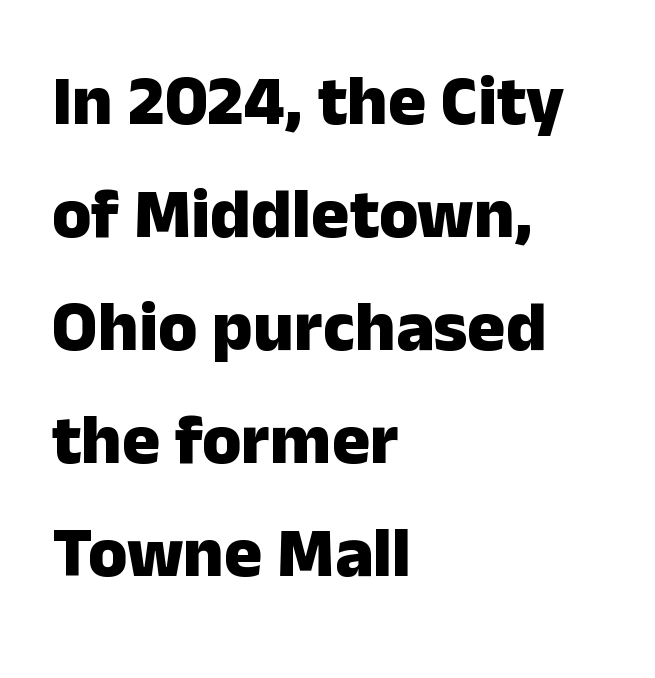
Q: Is the text bold? A: Yes.
Q: Is the text italic (slanted)? A: No, it is upright.
Q: Is the typeface a serif or a sans-serif typeface? A: Sans-serif.
Q: Is the text underlined? A: No.
Q: How is the paragraph aligned? A: Left-aligned.
Q: Is the spacing between letters normal or unusually wide? A: Normal.
Q: Is the spacing between lines tight, normal or loose? A: Normal.
Q: Width (condensed, normal, or wide)? A: Normal.
Q: Stroke contrast? A: Low.
Q: x-height? A: Medium.
Q: Monospaced? A: No.
